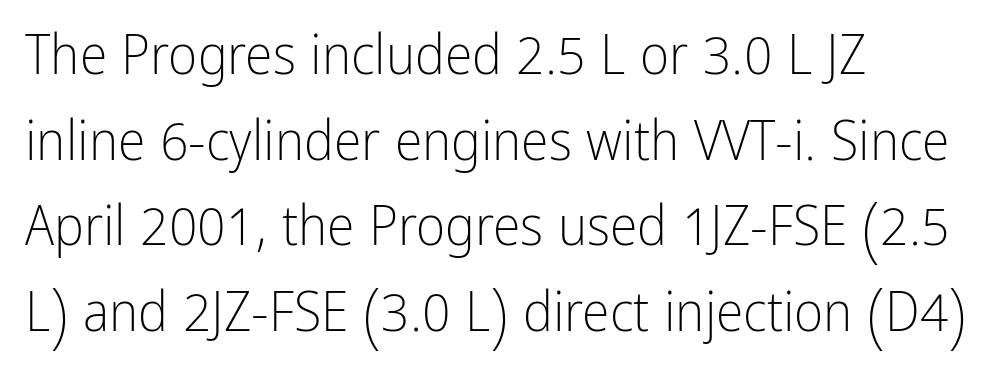
The image shows 56 px light, condensed sans-serif type, upright; set left-aligned, normal line spacing (1.53x), normal letter spacing, not underlined; low stroke contrast and a medium x-height.
